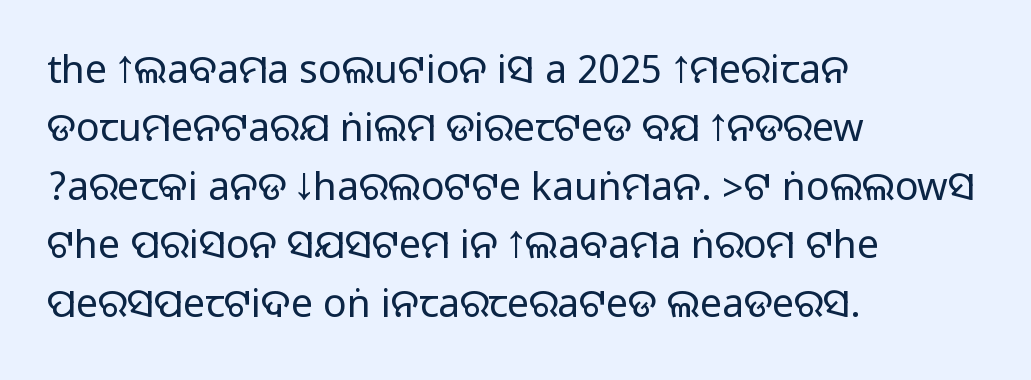
{"serif": "no", "italic": "no", "width": "normal", "stroke_contrast": "medium", "monospaced": "no", "underline": "no", "align": "left", "line_spacing": "normal", "line_spacing_ratio": 1.5, "letter_spacing": "normal", "letter_spacing_em": 0.0, "glyph_px": 39}
